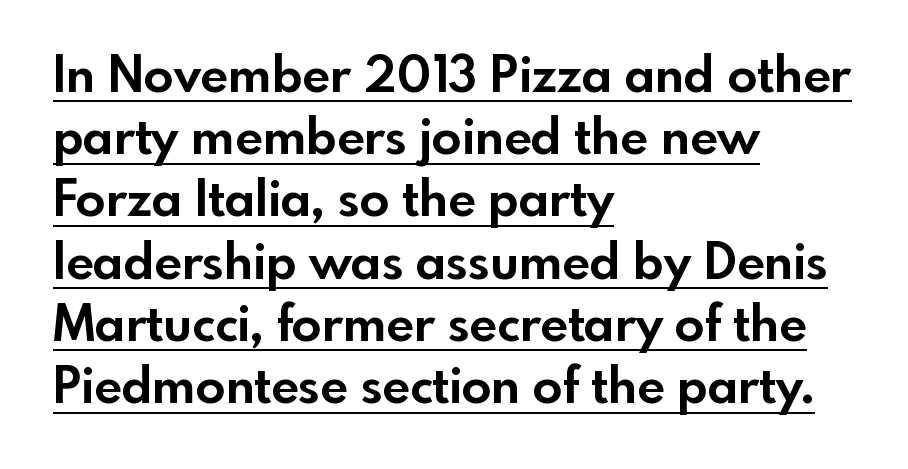
{"serif": "no", "italic": "no", "bold": "yes", "weight": "bold", "width": "normal", "x_height": "small", "monospaced": "no", "underline": "yes", "align": "left", "line_spacing": "normal", "line_spacing_ratio": 1.27, "letter_spacing": "normal", "letter_spacing_em": 0.0, "glyph_px": 49}
